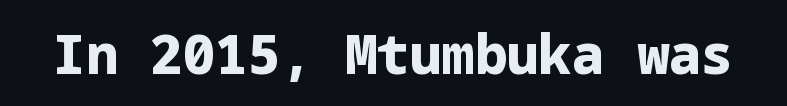
{"serif": "no", "italic": "no", "bold": "yes", "weight": "bold", "width": "normal", "stroke_contrast": "low", "x_height": "medium", "underline": "no", "letter_spacing": "normal", "letter_spacing_em": 0.0, "glyph_px": 54}
